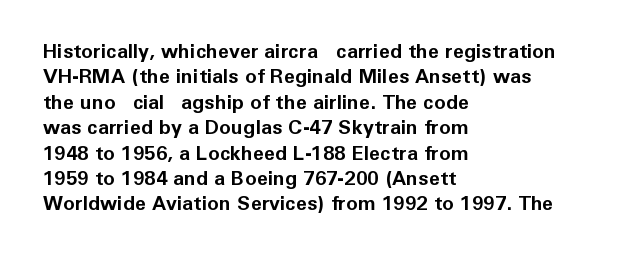
Q: Is the text bold? A: Yes.
Q: Is the text italic (slanted)? A: No, it is upright.
Q: Is the text underlined? A: No.
Q: How is the paragraph aligned? A: Left-aligned.
Q: Is the spacing between letters normal or unusually wide? A: Normal.
Q: Is the spacing between lines tight, normal or loose? A: Normal.
